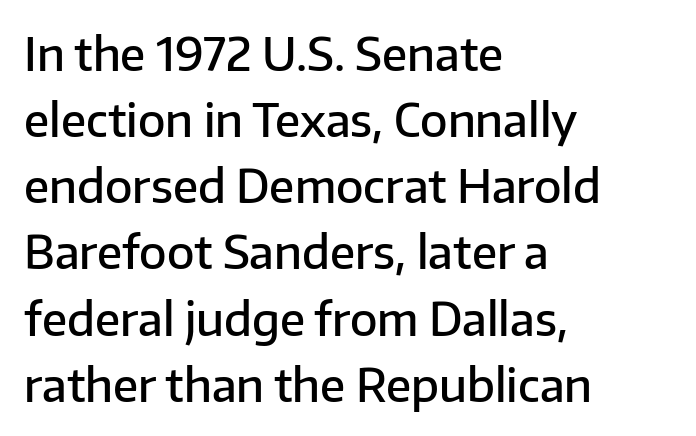
{"serif": "no", "italic": "no", "bold": "semi", "weight": "semibold", "width": "normal", "stroke_contrast": "low", "x_height": "medium", "monospaced": "no", "underline": "no", "align": "left", "line_spacing": "normal", "line_spacing_ratio": 1.47, "letter_spacing": "normal", "letter_spacing_em": 0.0, "glyph_px": 45}
